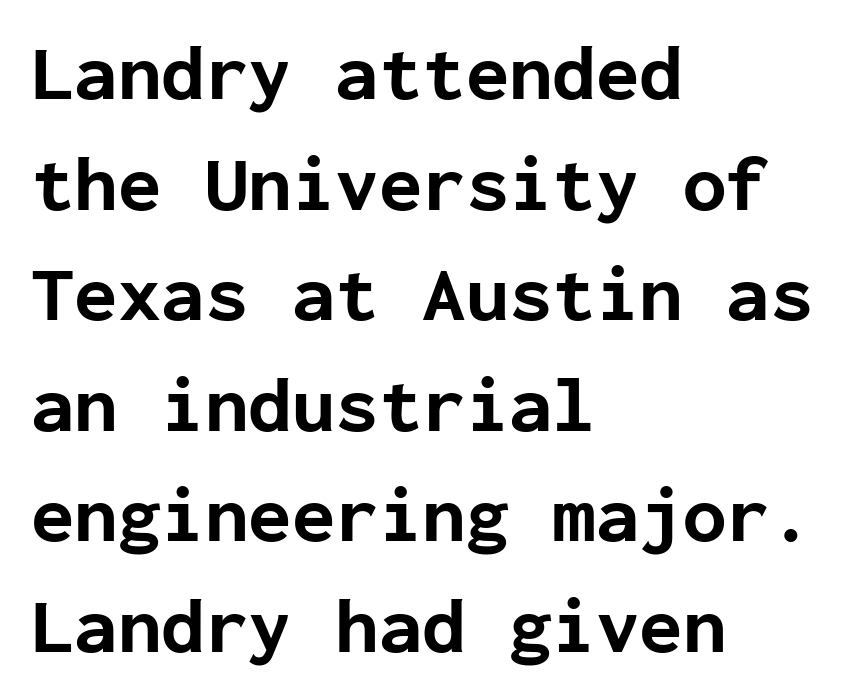
Every row of glyphs begins at an identical x-position on the left. The leading is moderate, giving the passage an even texture. The specimen omits any rule beneath the text block's lines. The typeface chosen for these lines omits serifs. Posture: vertical. Emphasis by weight is at full strength: bold.
